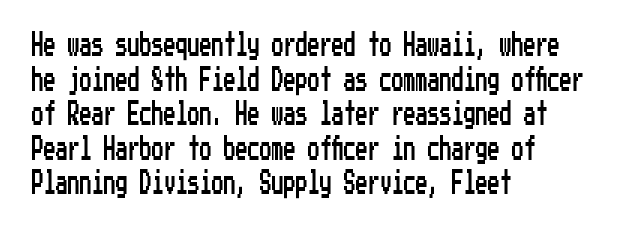
The image shows 24 px text type, upright; set left-aligned, normal line spacing (1.44x), normal letter spacing, not underlined.
